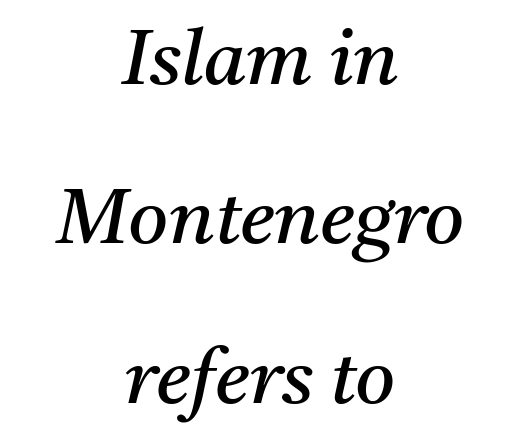
The passage shown is typeset with a serif family. Notice how the passage keeps no hard edge, just a central spine. Observe the ordinary spacing: letters are neighbours, not strangers. You can tell it's italic because the verticals aren't actually vertical. Descenders hang freely into open space. Leading: increased.
